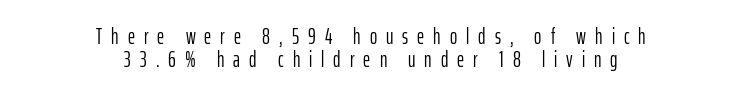
Plain, unruled lines of type. The type sits square on the baseline with zero lean. Notice how the passage keeps no hard edge, just a central spine. What's the leading like? Squeezed, with rows nearly overlapping.
